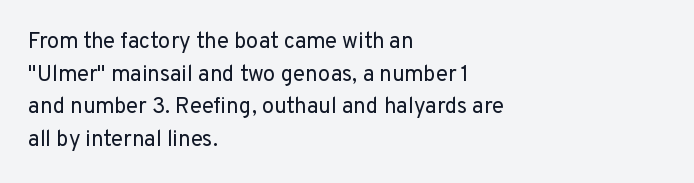
The image shows 22 px text type, upright; set left-aligned, normal line spacing (1.48x), normal letter spacing, not underlined.
